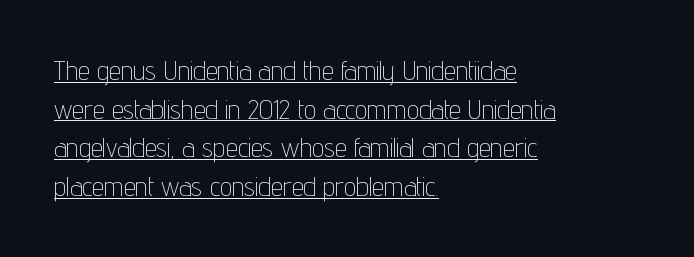
Letters have the restrained weight of plain body copy at most. What stands out about the letter spacing? Nothing — it is the standard amount. This block has exactly the height ordinary leading produces. Alignment: flush left.
